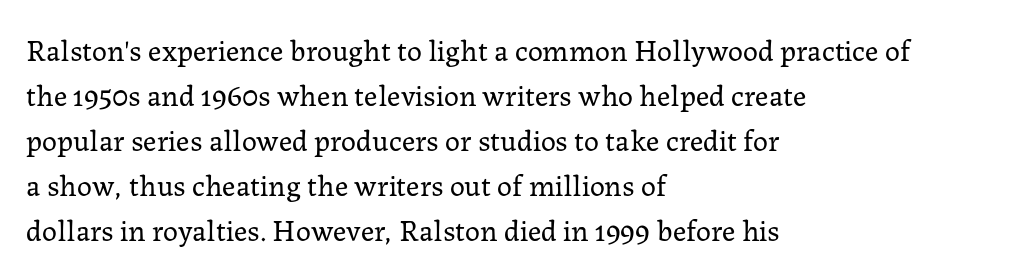
Words appear dense and cohesive because spacing is normal. The passage shown is not underscored anywhere. Spacing verdict: proportional, widths tailored to each character. Letters have the restrained weight of plain body copy at most. This sample keeps an unexceptional amount of space between lines. Check where the strokes stop: tiny serifs finish them off.
